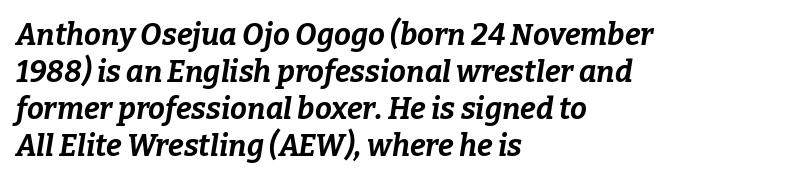
{"italic": "yes", "lean": "right", "slant_degrees": 9, "bold": "yes", "weight": "bold", "width": "normal", "stroke_contrast": "low", "x_height": "medium", "monospaced": "no", "underline": "no", "align": "left", "line_spacing_ratio": 1.23, "letter_spacing": "normal", "letter_spacing_em": 0.0, "glyph_px": 30}
